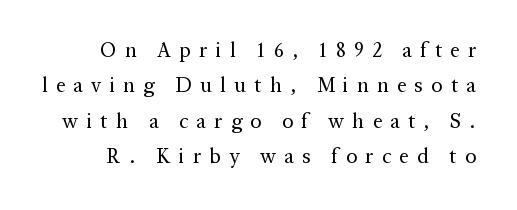
The image shows 21 px text type, upright; set normal line spacing (1.68x), unusually wide letter spacing (+0.39 em), not underlined.
